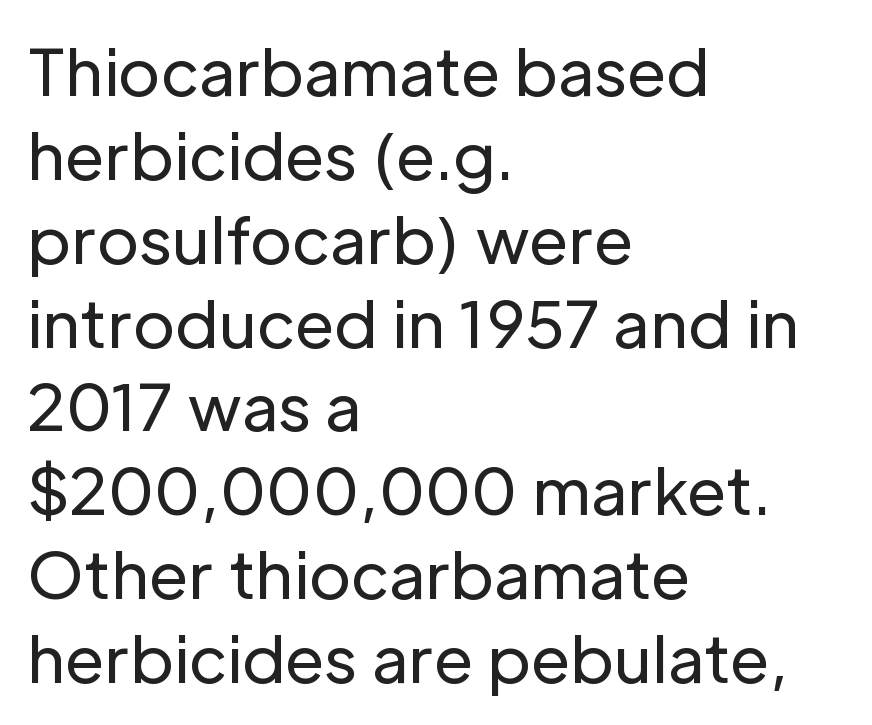
{"serif": "no", "italic": "no", "bold": "no", "weight": "regular", "width": "normal", "stroke_contrast": "low", "x_height": "medium", "monospaced": "no", "underline": "no", "align": "left", "line_spacing": "normal", "line_spacing_ratio": 1.31, "letter_spacing": "normal", "letter_spacing_em": 0.0, "glyph_px": 64}
